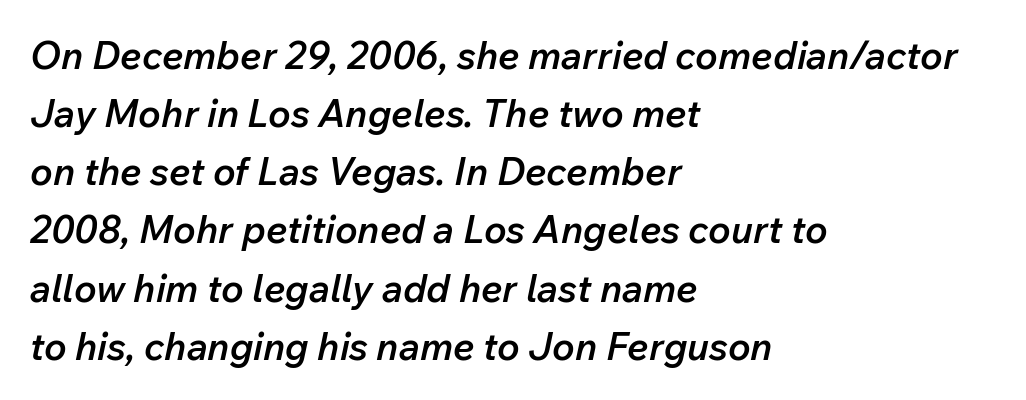
The image shows 38 px semibold type, italic (leaning right); set left-aligned, normal line spacing (1.53x), normal letter spacing, not underlined; low stroke contrast and a medium x-height.
